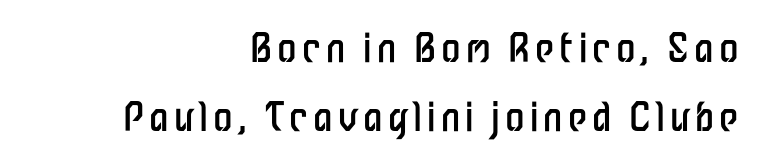
Q: Is the text bold? A: No.
Q: Is the text italic (slanted)? A: No, it is upright.
Q: Is the typeface a serif or a sans-serif typeface? A: Sans-serif.
Q: Is the text underlined? A: No.
Q: How is the paragraph aligned? A: Right-aligned.
Q: Width (condensed, normal, or wide)? A: Condensed.
Q: Stroke contrast? A: Low.
Q: x-height? A: Medium.
Q: Monospaced? A: No.
